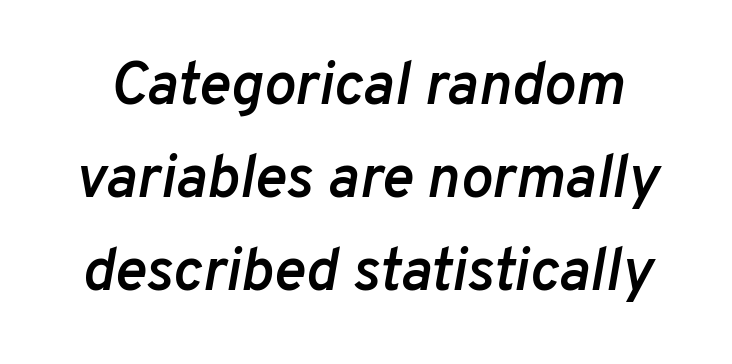
The face used here has a pronounced slope to its letters. Students, this is semibold: more ink than regular, less than bold. The line texture is even and compact thanks to regular tracking. Varying glyph widths throughout — classic text-font behaviour.
